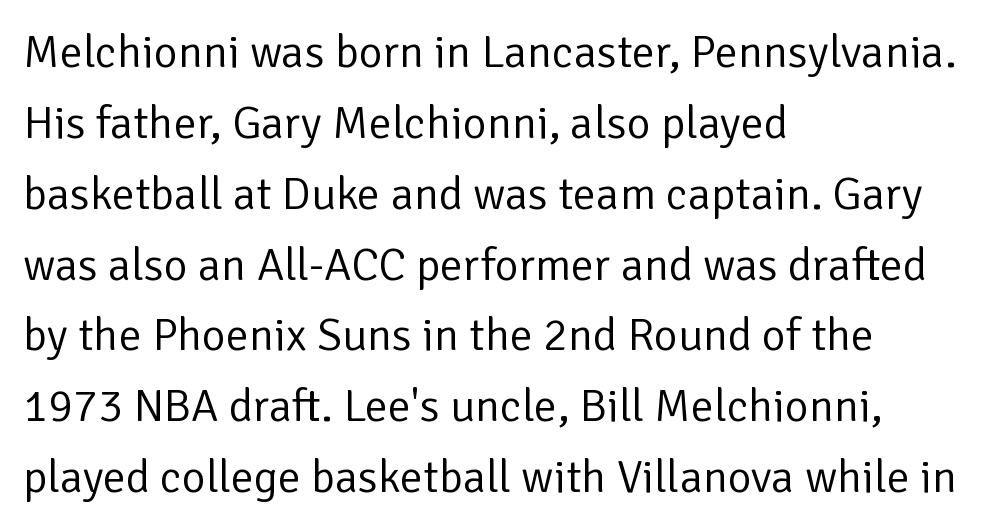
Q: Is the text bold? A: No.
Q: Is the text italic (slanted)? A: No, it is upright.
Q: Is the typeface a serif or a sans-serif typeface? A: Sans-serif.
Q: Is the text underlined? A: No.
Q: How is the paragraph aligned? A: Left-aligned.
Q: Is the spacing between letters normal or unusually wide? A: Normal.
Q: Is the spacing between lines tight, normal or loose? A: Normal.
Q: Width (condensed, normal, or wide)? A: Normal.
Q: Stroke contrast? A: Low.
Q: x-height? A: Medium.
Q: Monospaced? A: No.
